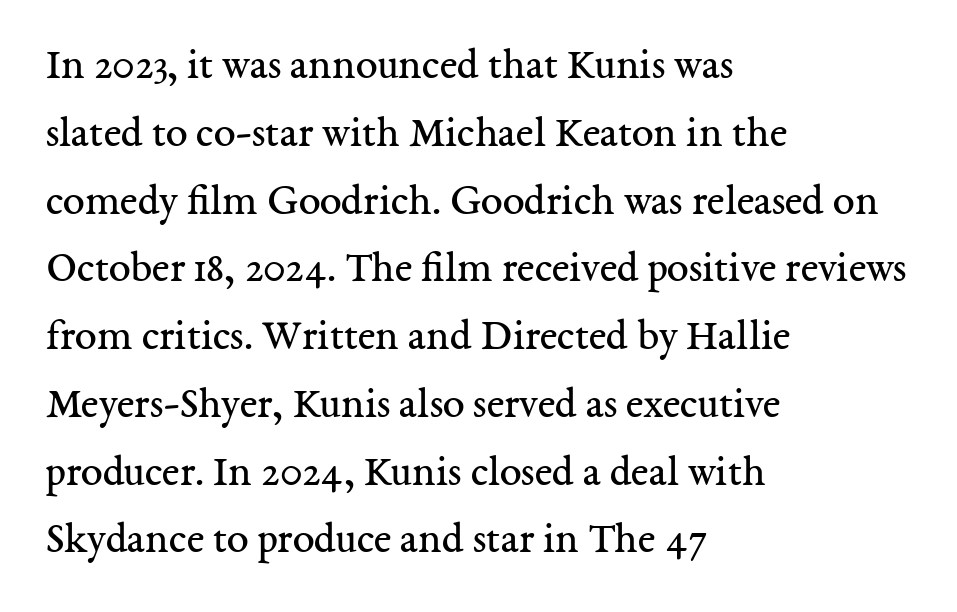
{"serif": "yes", "italic": "no", "bold": "no", "weight": "regular", "width": "normal", "stroke_contrast": "medium", "x_height": "medium", "monospaced": "no", "underline": "no", "align": "left", "line_spacing": "normal", "line_spacing_ratio": 1.54, "letter_spacing": "normal", "letter_spacing_em": 0.0, "glyph_px": 44}
